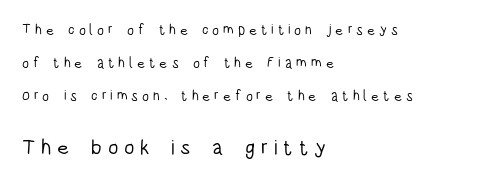
Tracking here is generous; glyphs stand well apart from one another. When letters stand straight like this, we call the style roman or upright. The space between consecutive lines is lavish. Type size steps up from the first block to the second. Honestly, there is no underline to notice here at all. Left-aligned paragraph, ragged on the right.
